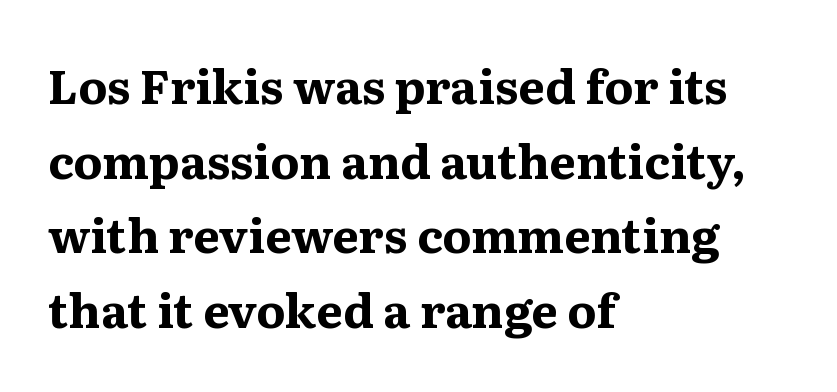
The image shows 47 px bold serif type, upright; set left-aligned, normal line spacing (1.59x), normal letter spacing, not underlined; medium stroke contrast and a medium x-height.
